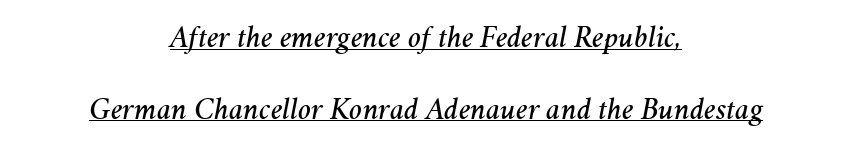
Q: Is the text italic (slanted)? A: Yes, it leans right by about 11 degrees.
Q: Is the text underlined? A: Yes.
Q: How is the paragraph aligned? A: Centered.
Q: Is the spacing between letters normal or unusually wide? A: Normal.
Q: Is the spacing between lines tight, normal or loose? A: Loose.
Q: Width (condensed, normal, or wide)? A: Normal.
Q: Stroke contrast? A: Medium.
Q: x-height? A: Medium.
Q: Monospaced? A: No.
